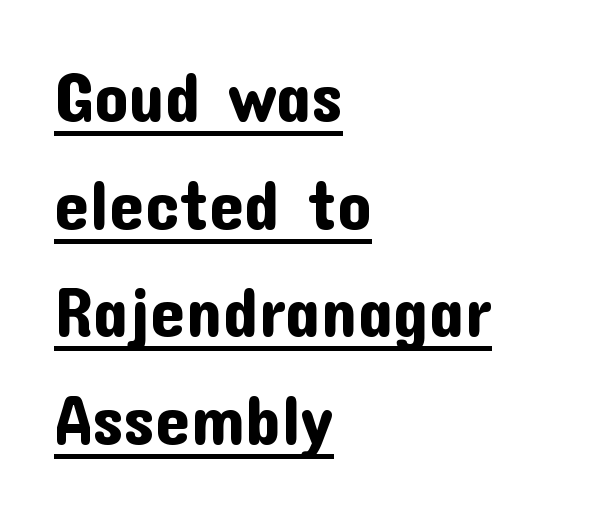
The image shows 69 px sans-serif type, upright; set left-aligned, normal line spacing (1.56x), normal letter spacing, underlined; low stroke contrast and a medium x-height.
